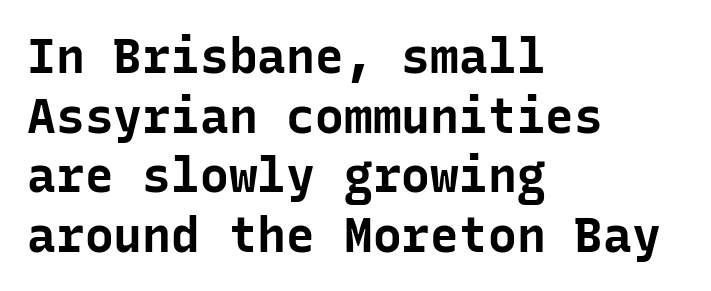
The image shows 48 px bold sans-serif type, upright, monospaced; set left-aligned, line spacing 1.24x, normal letter spacing, not underlined; low stroke contrast and a medium x-height.
